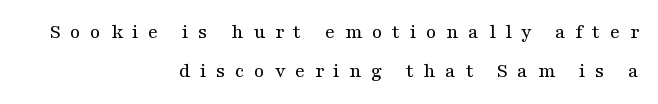
Q: Is the text bold? A: No.
Q: Is the text italic (slanted)? A: No, it is upright.
Q: Is the text underlined? A: No.
Q: How is the paragraph aligned? A: Right-aligned.
Q: Is the spacing between letters normal or unusually wide? A: Unusually wide.
